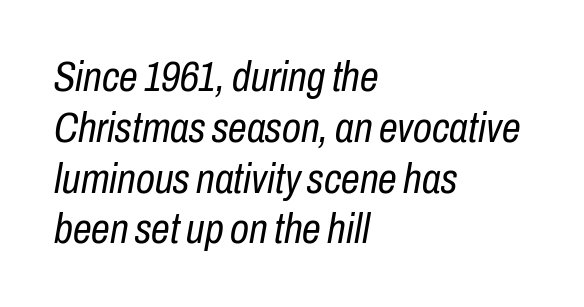
This sample has the flowing, uneven cadence of proportional lettering. You can tell it's italic because the verticals aren't actually vertical. The typesetting does not lean heavy: it is not bold. Compared with a centered layout, this one pins lines to the left instead.
